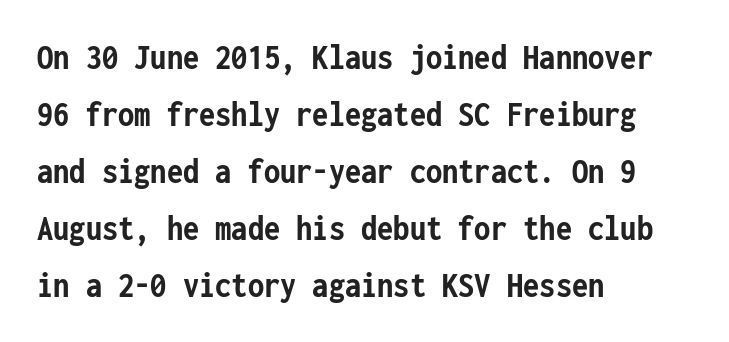
Look at the tracking — it's just the regular setting, nothing added. Students, observe: this is what conventionally led text looks like. Stroke terminals: plain, sans-serif. What weight is shown? A full bold with thick strokes. Notice how the passage keeps a crisp vertical edge on the left only.
